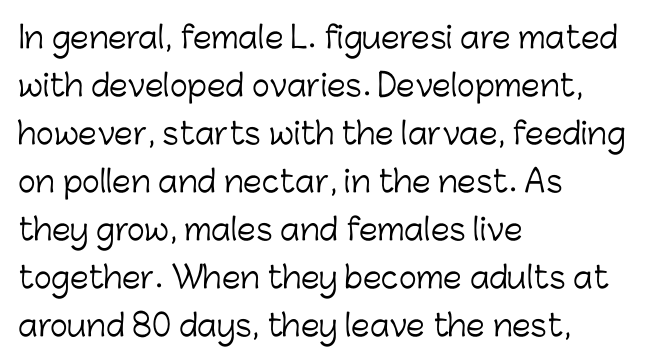
Q: Is the text bold? A: No.
Q: Is the text italic (slanted)? A: No, it is upright.
Q: Is the typeface a serif or a sans-serif typeface? A: Sans-serif.
Q: Is the text underlined? A: No.
Q: How is the paragraph aligned? A: Left-aligned.
Q: Is the spacing between letters normal or unusually wide? A: Normal.
Q: Is the spacing between lines tight, normal or loose? A: Normal.
Q: Width (condensed, normal, or wide)? A: Normal.
Q: Stroke contrast? A: Low.
Q: x-height? A: Medium.
Q: Monospaced? A: No.
